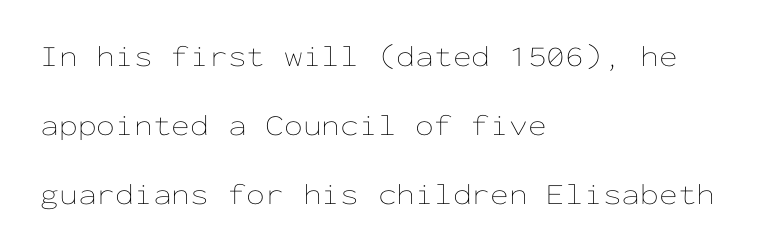
Q: Is the text bold? A: No.
Q: Is the text italic (slanted)? A: No, it is upright.
Q: Is the text underlined? A: No.
Q: How is the paragraph aligned? A: Left-aligned.
Q: Is the spacing between letters normal or unusually wide? A: Normal.
Q: Is the spacing between lines tight, normal or loose? A: Loose.
Q: Width (condensed, normal, or wide)? A: Wide.
Q: Stroke contrast? A: Low.
Q: x-height? A: Medium.
Q: Monospaced? A: Yes.
